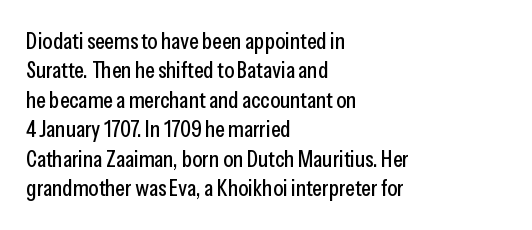
One-word summary of the alignment: left. Posture: vertical. The tracking reads as untouched default to a designer's eye. Each row of text sits above clean, open space. Does the leading feel generous? No, just average.
